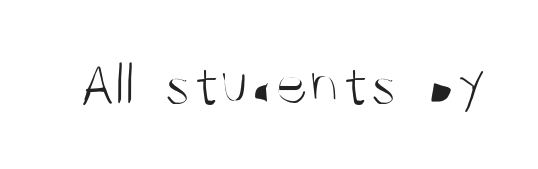
The image shows 64 px light, condensed sans-serif type, upright; set normal letter spacing, not underlined; medium stroke contrast and a large x-height.
